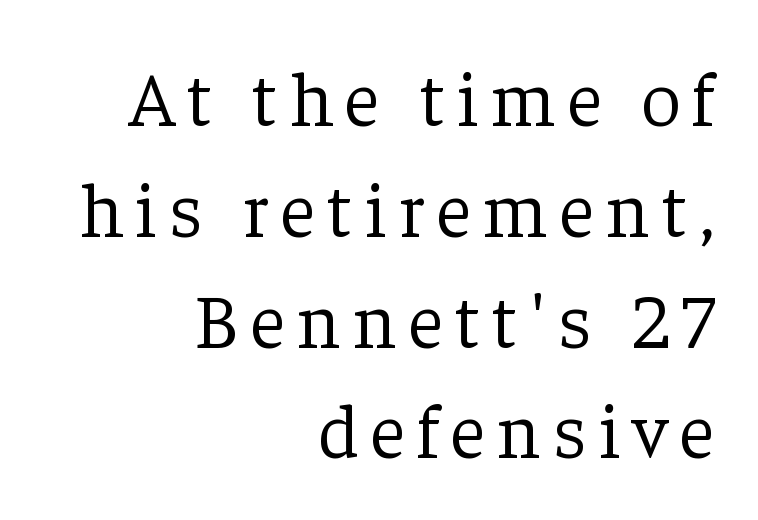
Upright lettering throughout. The typesetter chose a ragged-left arrangement here. Heaviness? Minimal to ordinary, like unemphasized prose. Note: serifs present on the glyphs.
